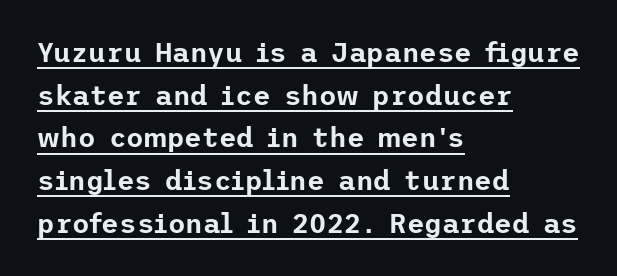
This sample keeps an unexceptional amount of space between lines. A classic flush-left, rag-right setting is used for this passage. If you drew a line through each stem, it would be perfectly vertical. The gaps between neighbouring characters are ordinary and unremarkable. Emphasis is given by a line drawn under the lettering.
